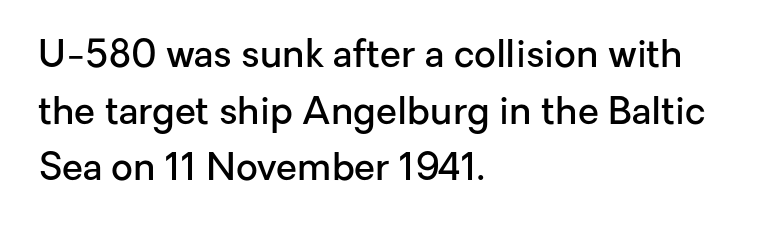
The image shows 38 px semibold sans-serif type, upright; set left-aligned, normal line spacing (1.49x), normal letter spacing, not underlined; low stroke contrast and a medium x-height.
